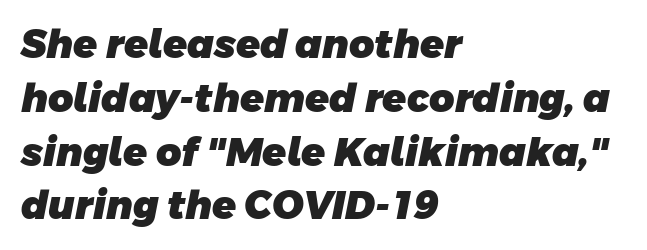
{"serif": "no", "bold": "yes", "weight": "heavy", "width": "normal", "stroke_contrast": "low", "x_height": "large", "monospaced": "no", "underline": "no", "align": "left", "line_spacing": "normal", "line_spacing_ratio": 1.38, "letter_spacing": "normal", "letter_spacing_em": 0.0, "glyph_px": 39}
